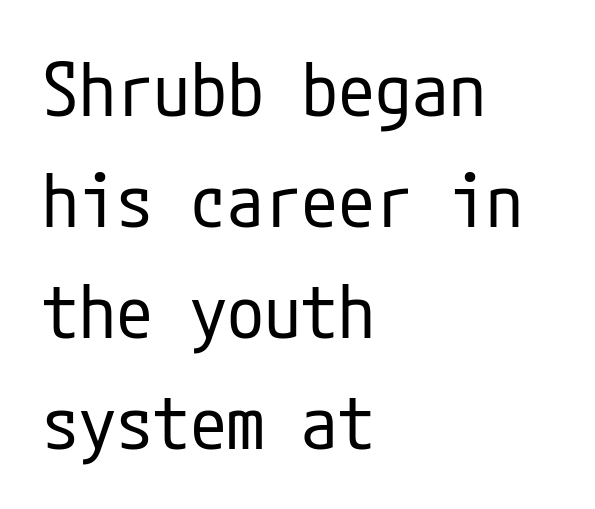
{"serif": "no", "italic": "no", "bold": "no", "weight": "regular", "width": "condensed", "stroke_contrast": "low", "x_height": "medium", "underline": "no", "align": "left", "line_spacing": "normal", "line_spacing_ratio": 1.5, "letter_spacing": "normal", "letter_spacing_em": 0.0, "glyph_px": 74}
